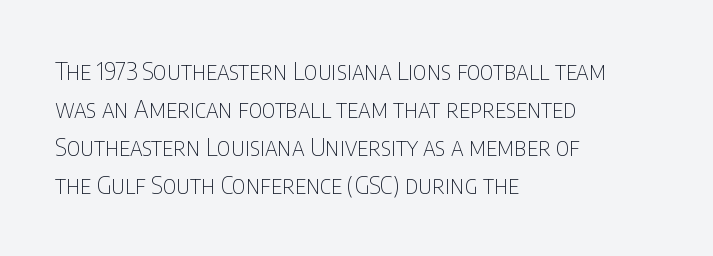
{"italic": "no", "bold": "no", "underline": "no", "align": "left", "line_spacing": "normal", "line_spacing_ratio": 1.59, "letter_spacing": "normal", "letter_spacing_em": 0.0, "glyph_px": 24}
